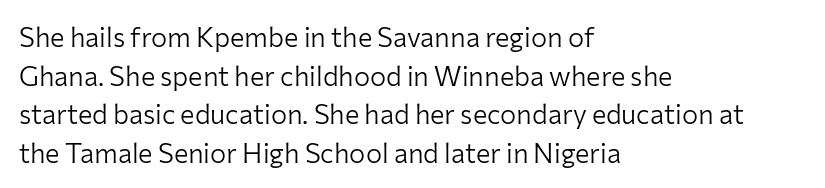
The image shows 27 px text type, upright; set left-aligned, normal line spacing (1.43x), normal letter spacing, not underlined.
